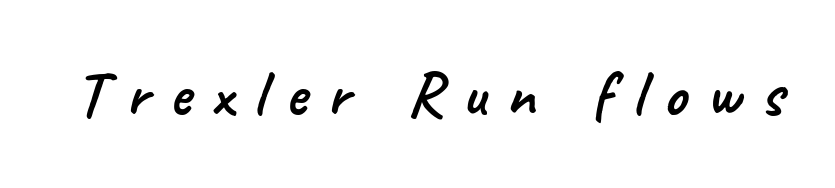
These lines have a slow, spaced-out rhythm from letter to letter. The area under the type is left untouched. Here the designer chose a conventional face with non-uniform glyph widths. Typographically, this falls in the sans-serif category.
